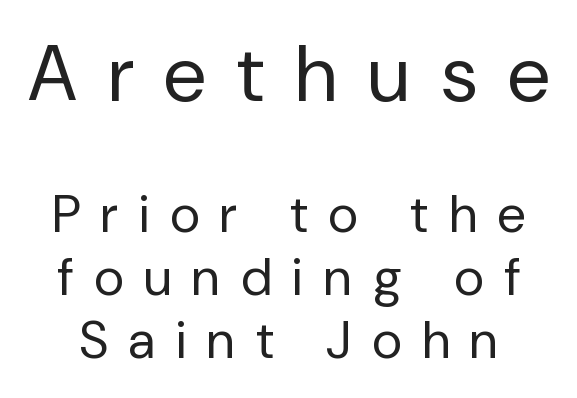
Q: Is the text bold? A: No.
Q: Is the text italic (slanted)? A: No, it is upright.
Q: Is the typeface a serif or a sans-serif typeface? A: Sans-serif.
Q: Is the text underlined? A: No.
Q: Is the spacing between letters normal or unusually wide? A: Unusually wide.
Q: Which block of text is set in a larger size, the first (top) or the second (bottom)? A: The first (top) one.
Q: Width (condensed, normal, or wide)? A: Normal.
Q: Stroke contrast? A: Low.
Q: x-height? A: Medium.
Q: Monospaced? A: No.
